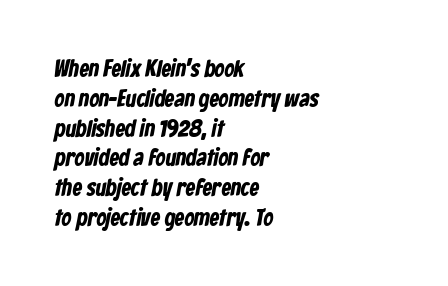
{"bold": "yes", "underline": "no", "align": "left", "line_spacing_ratio": 1.24, "letter_spacing": "normal", "letter_spacing_em": 0.0, "glyph_px": 24}
